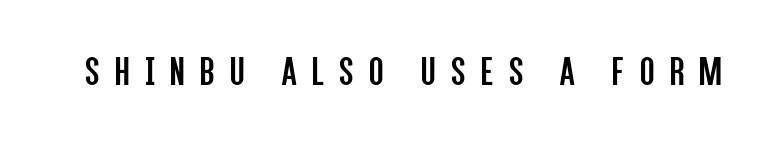
The face used here is a sans, in the tradition of grotesques and geometrics. Here the designer chose a conventional face with non-uniform glyph widths. The lettering holds an erect, upright posture throughout. How are the letters spaced? Widely, with obvious added tracking.
